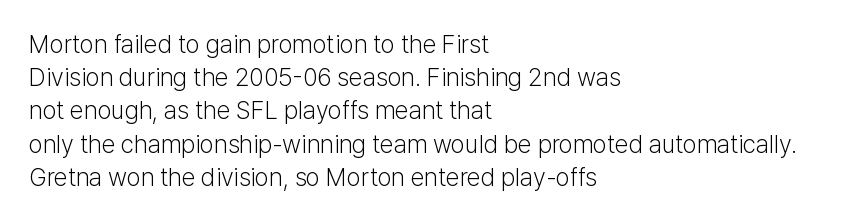
These lines sit exactly where default settings would place them. Decoration check: the copy has no underline. The typeface has the unassuming heft of standard copy or less. Horizontal alignment here is leftward, the default for most running prose.
